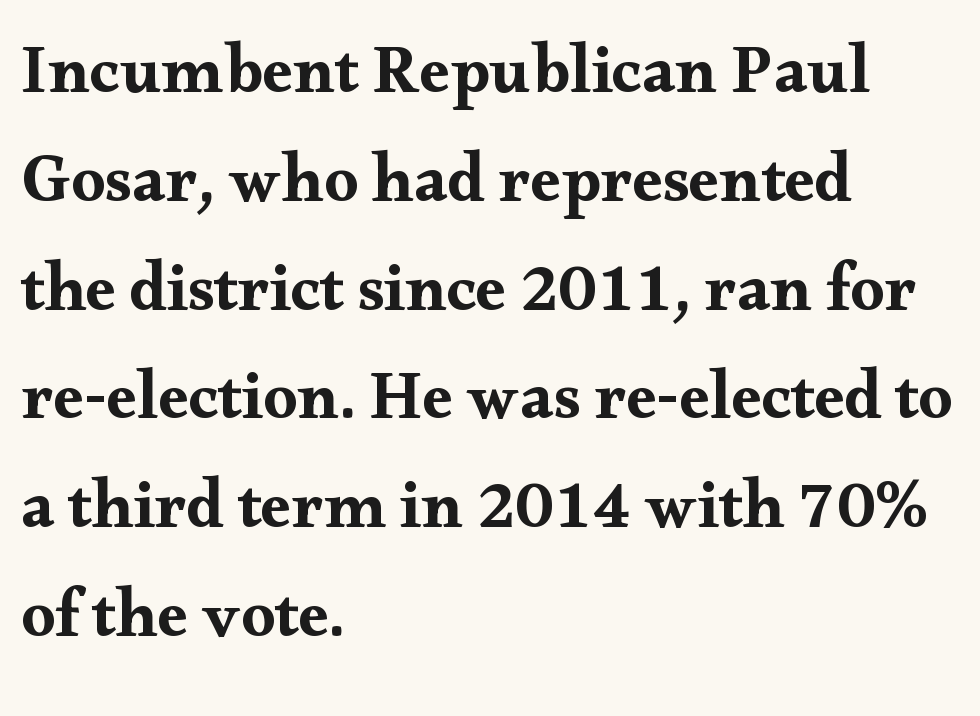
Short note: letters normally spaced. Regarding serifs, this sample has them. Type without underlining. Vertical strokes here are truly vertical. Compared with typical paragraphs, the rows here are spaced about the same. Caption: multi-line text, flush left, ragged right.
